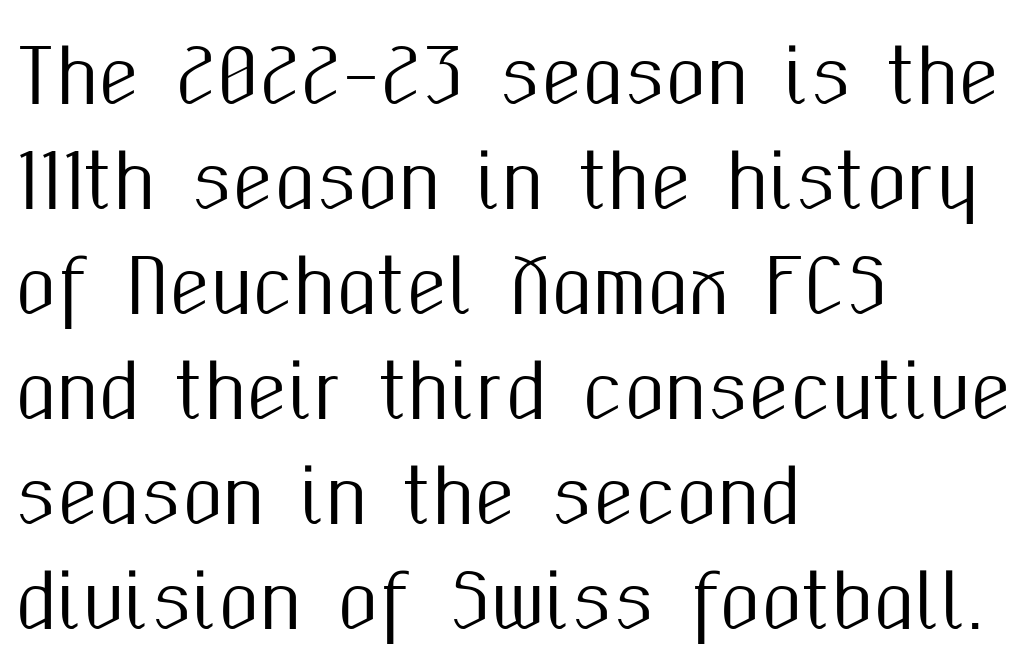
The axis of the letterforms is exactly vertical. Line beginnings align vertically; line endings do not. Examine the stroke ends and you'll find no serifs. Check under the words: just untouched page.
